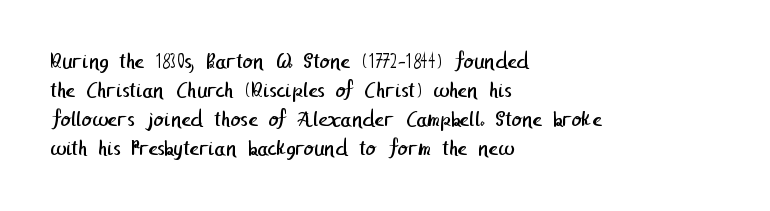
Lines of text with bare space underneath. Stems and bowls with no extra thickness — not bold. The rendering keeps characters at their native spacing. In terms of leading, this rendering sits right in the middle.
